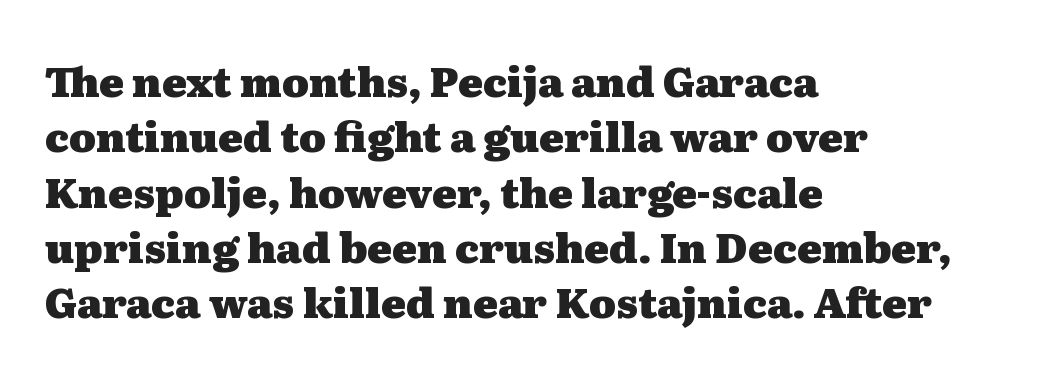
The text was rendered using a seriffed face with decorative stroke endings. Weight check: bold — yes, fully. If you measured baseline to baseline, you'd find a middling distance. The words here are not underlined.
